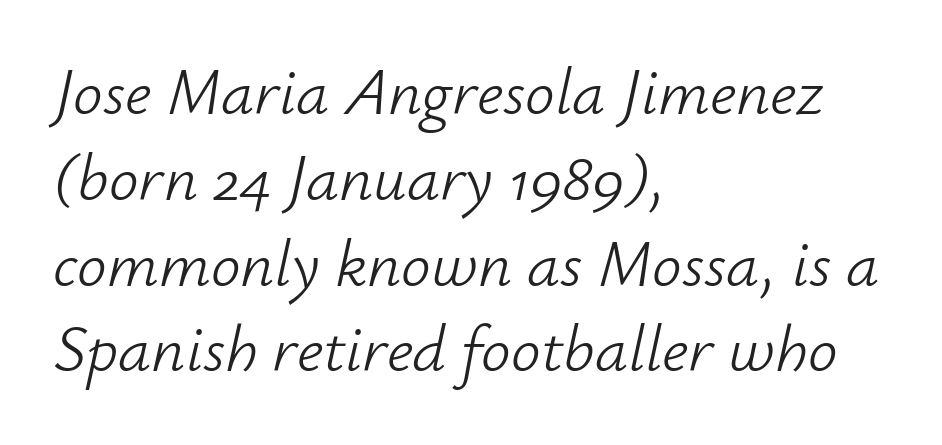
Q: Is the text bold? A: No.
Q: Is the text italic (slanted)? A: Yes, it leans right by about 12 degrees.
Q: Is the text underlined? A: No.
Q: How is the paragraph aligned? A: Left-aligned.
Q: Is the spacing between letters normal or unusually wide? A: Normal.
Q: Is the spacing between lines tight, normal or loose? A: Normal.
Q: Width (condensed, normal, or wide)? A: Normal.
Q: Stroke contrast? A: Low.
Q: x-height? A: Small.
Q: Monospaced? A: No.
